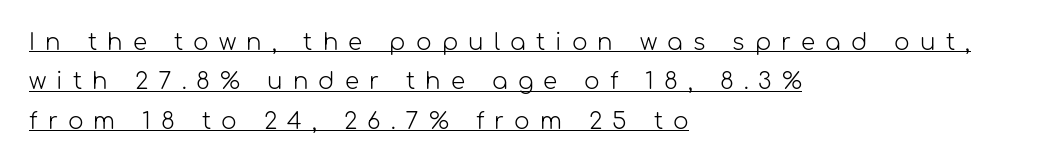
Q: Is the text bold? A: No.
Q: Is the text italic (slanted)? A: No, it is upright.
Q: Is the text underlined? A: Yes.
Q: How is the paragraph aligned? A: Left-aligned.
Q: Is the spacing between letters normal or unusually wide? A: Unusually wide.
